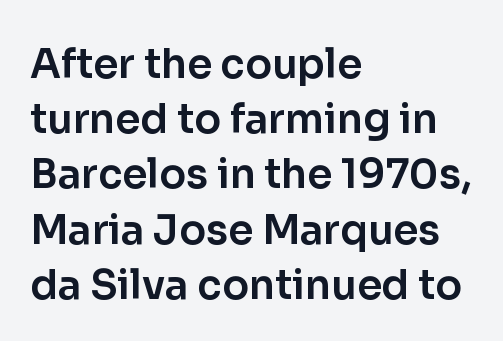
Q: Is the text italic (slanted)? A: No, it is upright.
Q: Is the typeface a serif or a sans-serif typeface? A: Sans-serif.
Q: Is the text underlined? A: No.
Q: How is the paragraph aligned? A: Left-aligned.
Q: Is the spacing between letters normal or unusually wide? A: Normal.
Q: Is the spacing between lines tight, normal or loose? A: Normal.
Q: Width (condensed, normal, or wide)? A: Normal.
Q: Stroke contrast? A: Low.
Q: x-height? A: Medium.
Q: Monospaced? A: No.
